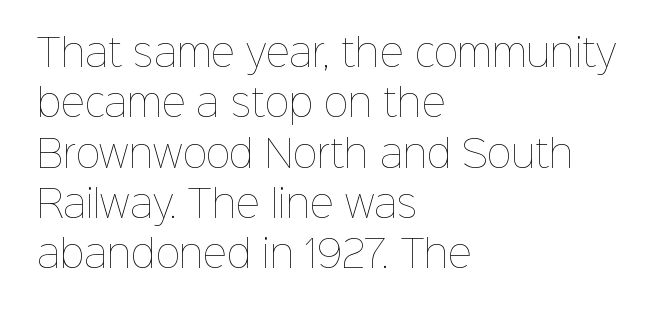
The passage shown is not bold in any degree. This is roman type, the default non-slanted kind. Do the characters align in a grid? No, the font is proportional. One-word summary of the alignment: left. Does extra space separate the letters? No, they use regular spacing. Students, observe: this is what conventionally led text looks like.
